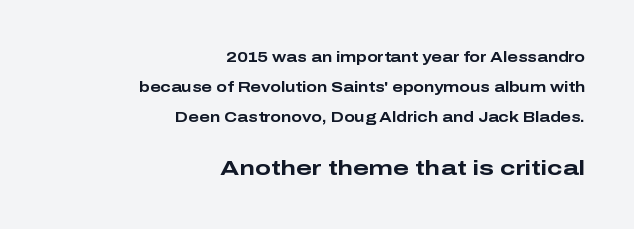
Q: Is the text bold? A: Yes.
Q: Is the text italic (slanted)? A: No, it is upright.
Q: Is the text underlined? A: No.
Q: How is the paragraph aligned? A: Right-aligned.
Q: Is the spacing between letters normal or unusually wide? A: Normal.
Q: Is the spacing between lines tight, normal or loose? A: Loose.
Q: Which block of text is set in a larger size, the first (top) or the second (bottom)? A: The second (bottom) one.
